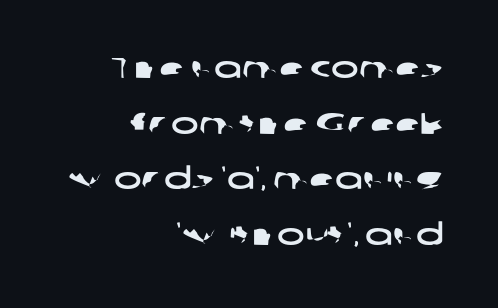
The image shows 29 px wide sans-serif type; set right-aligned, loose line spacing (1.92x), normal letter spacing, not underlined; low stroke contrast and a medium x-height.
